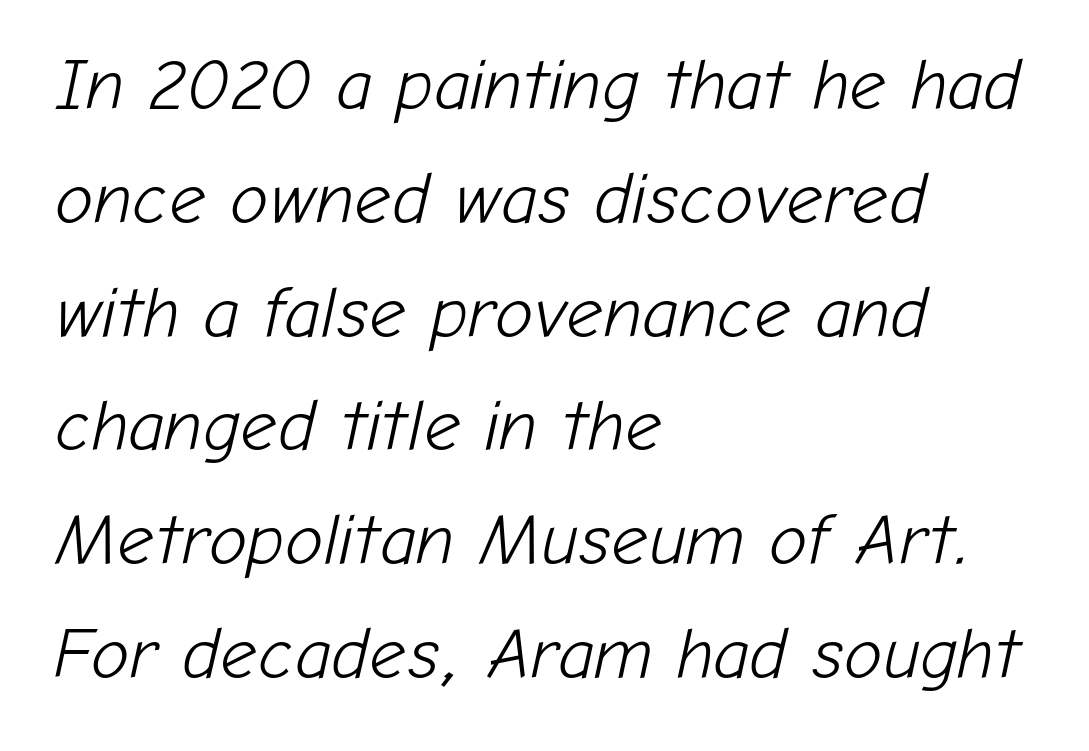
The image shows 72 px light type, italic (leaning right); set left-aligned, normal line spacing (1.58x), normal letter spacing, not underlined; low stroke contrast and a medium x-height.
